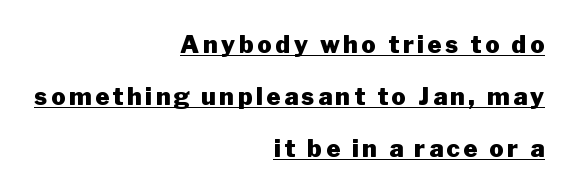
The image shows 24 px bold type, upright; set right-aligned, loose line spacing (2.16x), underlined.
